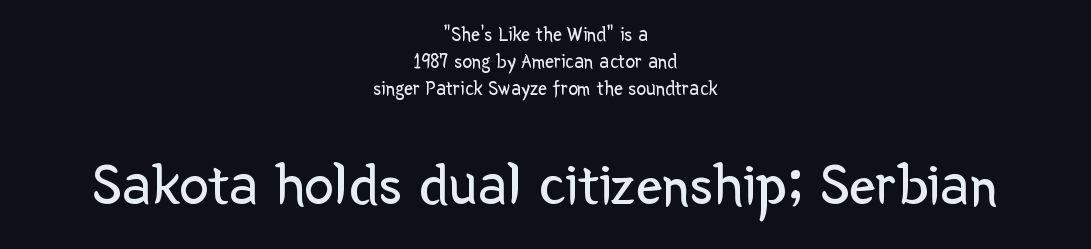
Q: Is the text bold? A: No.
Q: Is the text italic (slanted)? A: No, it is upright.
Q: Is the typeface a serif or a sans-serif typeface? A: Sans-serif.
Q: Is the text underlined? A: No.
Q: How is the paragraph aligned? A: Centered.
Q: Is the spacing between letters normal or unusually wide? A: Normal.
Q: Is the spacing between lines tight, normal or loose? A: Normal.
Q: Which block of text is set in a larger size, the first (top) or the second (bottom)? A: The second (bottom) one.
Q: Width (condensed, normal, or wide)? A: Normal.
Q: Stroke contrast? A: Low.
Q: x-height? A: Medium.
Q: Monospaced? A: No.
